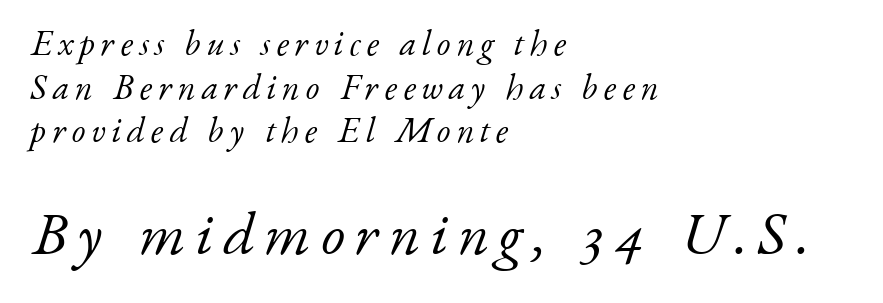
The image shows 61 px light serif type, italic (leaning right); set left-aligned, normal line spacing (1.25x), not underlined; the second (bottom) block is 1.74x larger; low stroke contrast and a small x-height.
